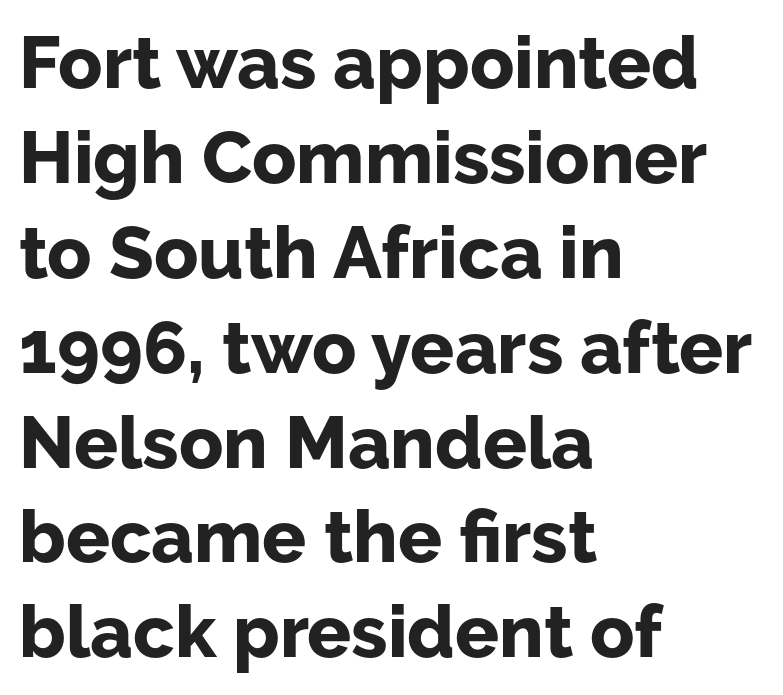
{"serif": "no", "italic": "no", "bold": "yes", "weight": "bold", "width": "normal", "stroke_contrast": "low", "x_height": "medium", "monospaced": "no", "underline": "no", "align": "left", "line_spacing": "normal", "line_spacing_ratio": 1.3, "letter_spacing": "normal", "letter_spacing_em": 0.0, "glyph_px": 73}
